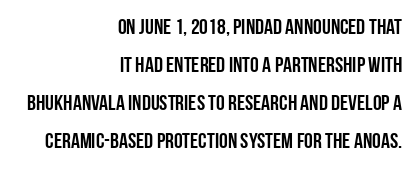
{"italic": "no", "underline": "no", "align": "right", "line_spacing_ratio": 1.72, "letter_spacing": "normal", "letter_spacing_em": 0.0, "glyph_px": 22}
